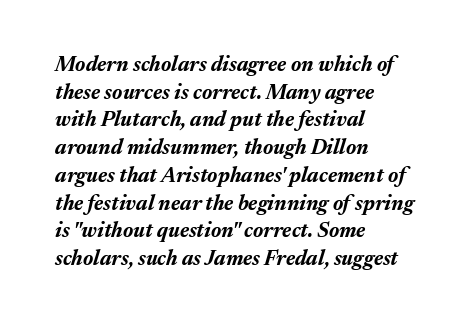
The image shows 21 px bold type, italic (leaning right); set left-aligned, normal line spacing (1.32x), normal letter spacing, not underlined.
